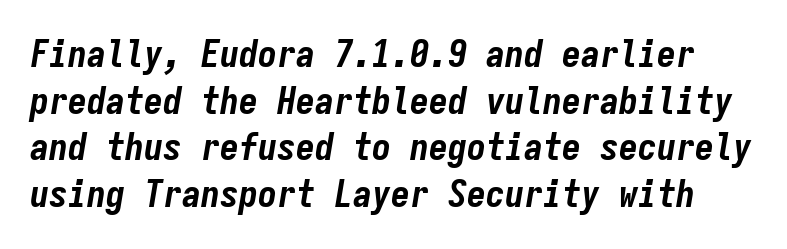
Plenty of ink on the page — the face is bold. The foot of each line stays bare and open. Monospaced: the letters line up in strict vertical columns. Letter spacing: default.
